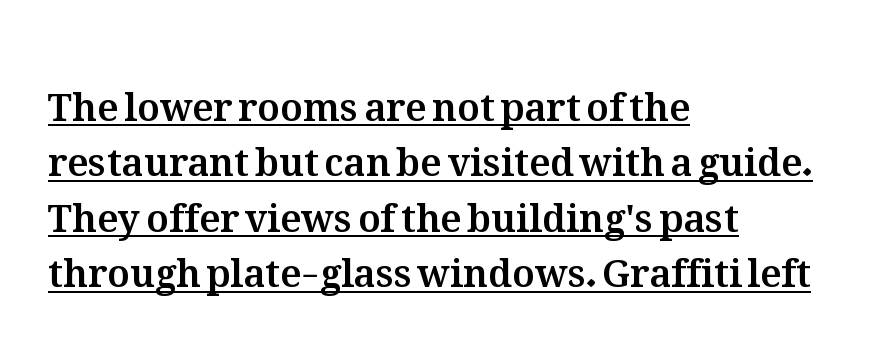
Unlike italic type, these characters show no tilt at all. The face used here is rendered with its standard letterfit. The leading is moderate, giving the passage an even texture. A typesetter would call this proportional, since set widths differ per character. A typographer would call this underscored text. Where is the straight margin? On the left.
